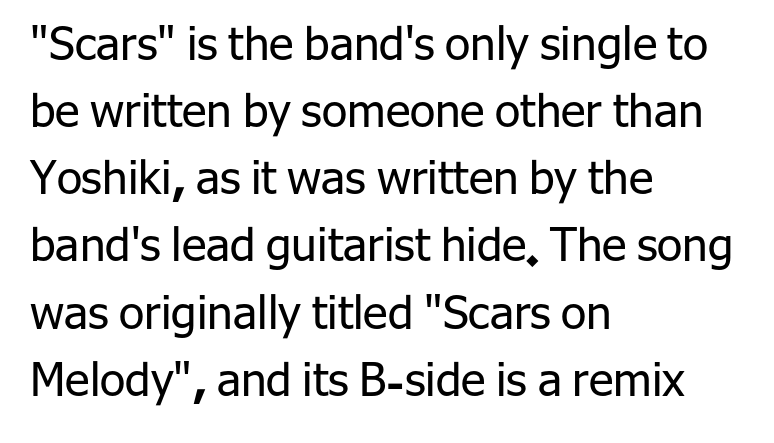
{"serif": "no", "italic": "no", "bold": "no", "weight": "regular", "width": "normal", "stroke_contrast": "low", "x_height": "medium", "monospaced": "no", "underline": "no", "align": "left", "line_spacing": "normal", "line_spacing_ratio": 1.46, "letter_spacing": "normal", "letter_spacing_em": 0.0, "glyph_px": 46}
